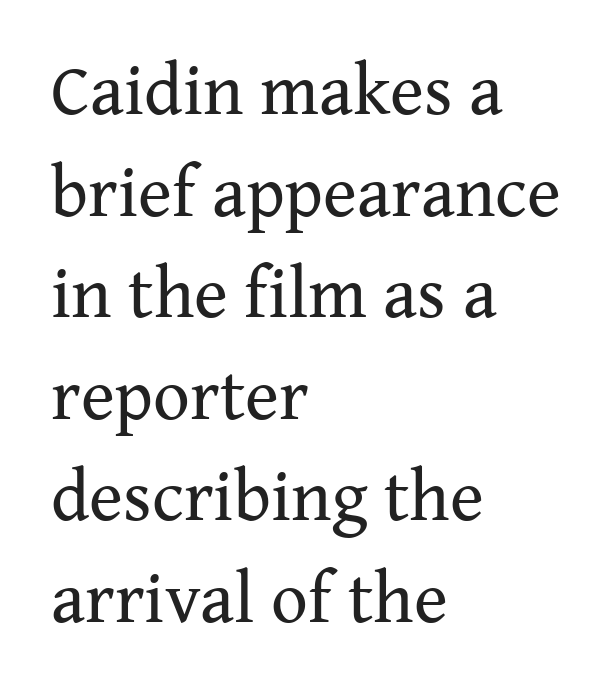
{"serif": "yes", "italic": "no", "bold": "no", "weight": "regular", "width": "normal", "stroke_contrast": "medium", "x_height": "medium", "monospaced": "no", "underline": "no", "align": "left", "line_spacing": "normal", "line_spacing_ratio": 1.41, "letter_spacing": "normal", "letter_spacing_em": 0.0, "glyph_px": 72}
